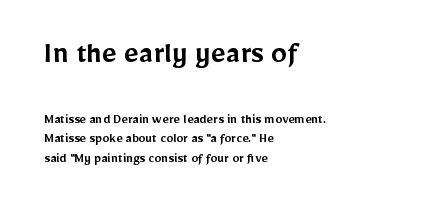
Evenly set lines give the paragraph a standard silhouette. If you squint, the top block still reads clearly — it's the larger of the two. The passage shown is semibold, sitting just below true bold. The face used here is proportionally spaced, like ordinary book or web type. The rendering anchors every line to the left-hand side. Italic: no, the glyphs are upright roman.
